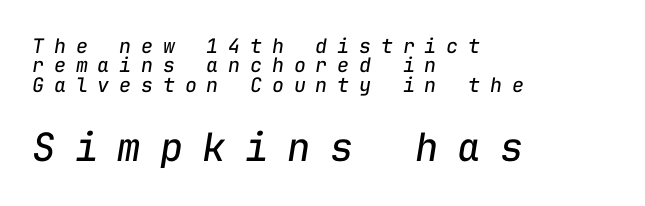
The image shows 39 px regular-weight type, italic (leaning right), monospaced; set left-aligned, tight line spacing (0.97x), unusually wide letter spacing (+0.49 em), not underlined; the second (bottom) block is 1.95x larger; low stroke contrast and a medium x-height.
